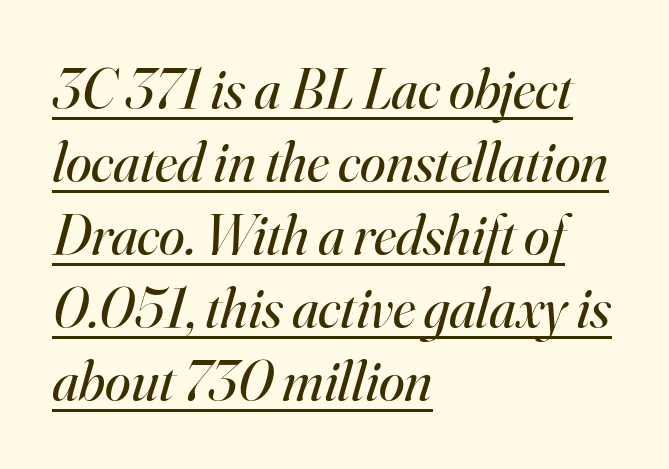
{"serif": "yes", "italic": "yes", "lean": "right", "slant_degrees": 16, "bold": "no", "weight": "regular", "width": "normal", "stroke_contrast": "high", "x_height": "small", "monospaced": "no", "underline": "yes", "align": "left", "line_spacing": "normal", "line_spacing_ratio": 1.26, "letter_spacing": "normal", "letter_spacing_em": 0.0, "glyph_px": 58}
